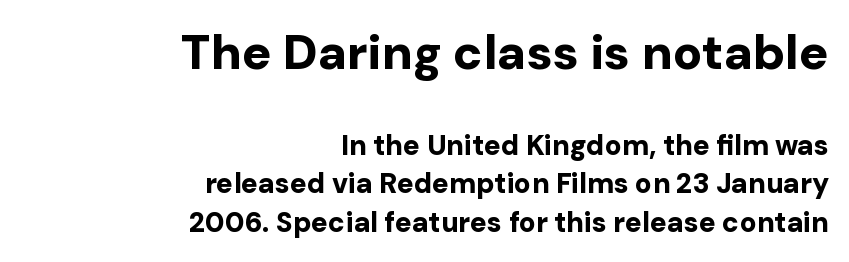
The image shows 49 px bold sans-serif type, upright; set right-aligned, normal line spacing (1.38x), normal letter spacing, not underlined; the first (top) block is 1.75x larger; low stroke contrast and a medium x-height.
